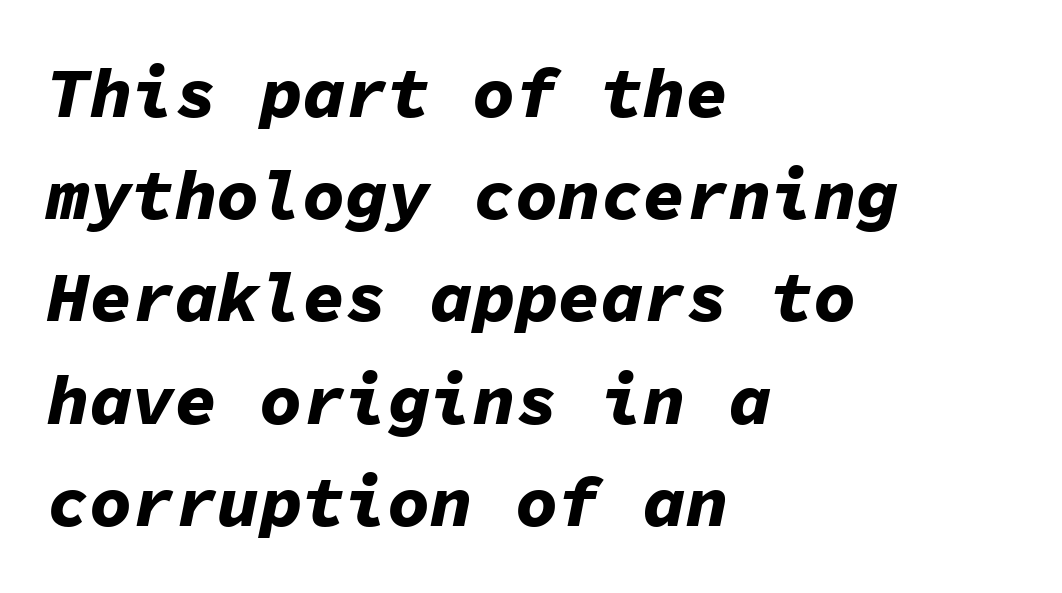
Quick note: underline off. Students, note that the glyphs here touch the page at normal intervals. Thick stems and heavy bowls — unmistakably bold. The line-height multiplier appears to be the usual default.
